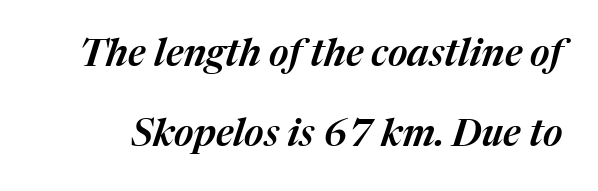
Descenders are the only things crossing below the line. The space between consecutive lines is lavish. Observe the ordinary spacing: letters are neighbours, not strangers. The face used here is proportionally spaced, like ordinary book or web type. Is the type slanted? Yes — the strokes lean at a clear angle.
